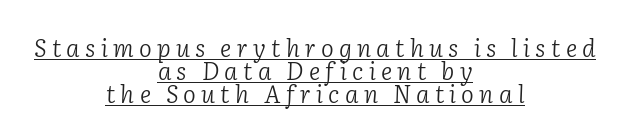
{"italic": "yes", "lean": "right", "slant_degrees": 2, "bold": "no", "underline": "yes", "align": "center", "line_spacing": "tight", "line_spacing_ratio": 0.95, "letter_spacing": "wide", "letter_spacing_em": 0.22, "glyph_px": 24}
